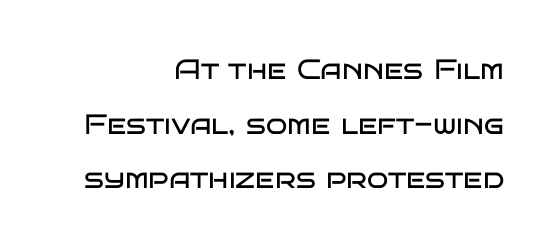
The image shows 28 px regular-weight, wide sans-serif type, upright; set right-aligned, loose line spacing (1.95x), normal letter spacing, not underlined; low stroke contrast and a large x-height.
